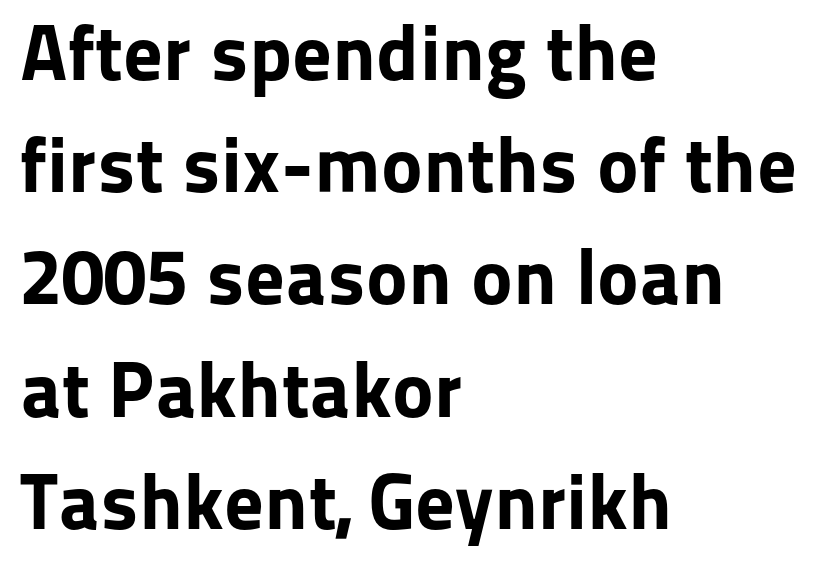
{"serif": "no", "italic": "no", "bold": "yes", "weight": "bold", "width": "normal", "stroke_contrast": "low", "x_height": "medium", "monospaced": "no", "underline": "no", "align": "left", "line_spacing": "normal", "line_spacing_ratio": 1.42, "letter_spacing": "normal", "letter_spacing_em": 0.0, "glyph_px": 79}
